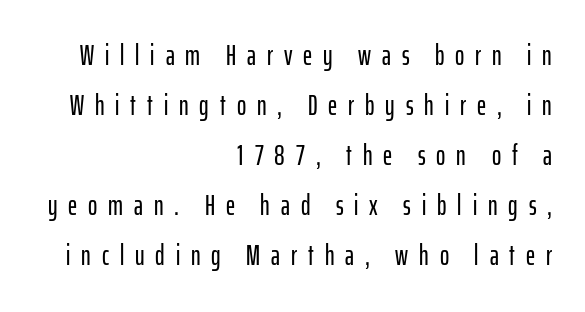
Q: Is the text italic (slanted)? A: No, it is upright.
Q: Is the typeface a serif or a sans-serif typeface? A: Sans-serif.
Q: Is the text underlined? A: No.
Q: How is the paragraph aligned? A: Right-aligned.
Q: Is the spacing between letters normal or unusually wide? A: Unusually wide.
Q: Width (condensed, normal, or wide)? A: Condensed.
Q: Stroke contrast? A: Low.
Q: x-height? A: Medium.
Q: Monospaced? A: No.
